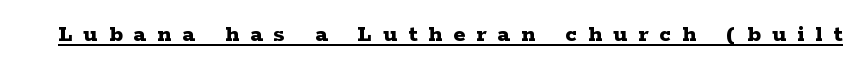
Q: Is the text bold? A: Yes.
Q: Is the text italic (slanted)? A: No, it is upright.
Q: Is the text underlined? A: Yes.
Q: Is the spacing between letters normal or unusually wide? A: Unusually wide.
